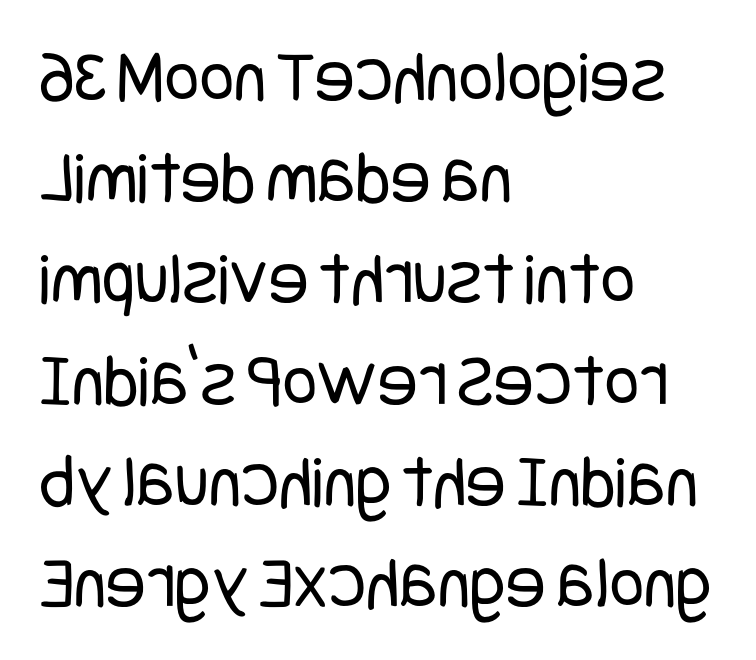
Upright lettering throughout. Glyph-to-glyph distance matches everyday printed text. Notice how descenders clear the ascenders below comfortably — that's standard leading. No letter is thick-stroked: the sample isn't bold. Font category for this specimen: sans-serif.
